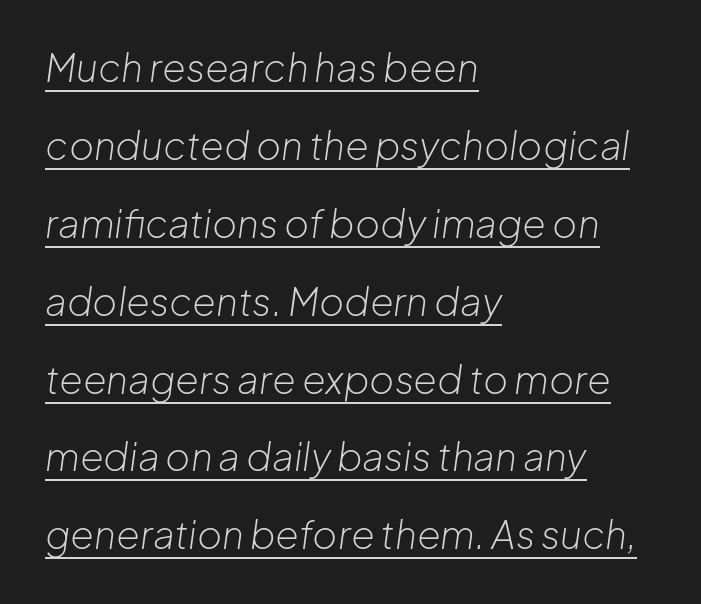
The image shows 38 px light type, italic (leaning right); set left-aligned, loose line spacing (2.05x), normal letter spacing, underlined; low stroke contrast and a medium x-height.
